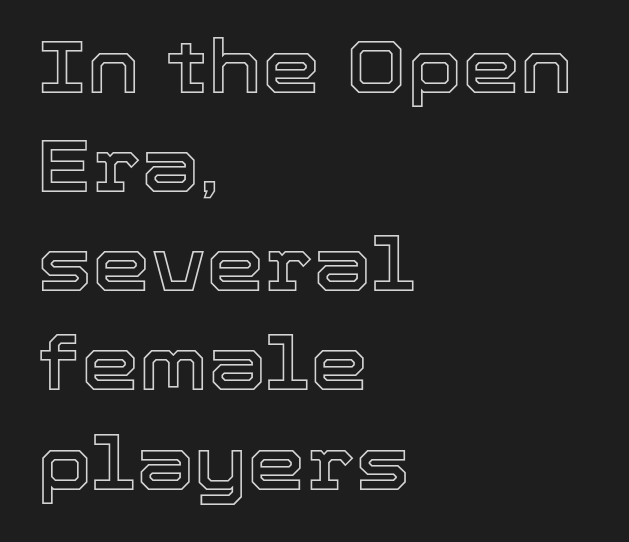
The image shows 74 px text type, upright; set left-aligned, normal line spacing (1.34x), normal letter spacing, not underlined; a medium x-height.
